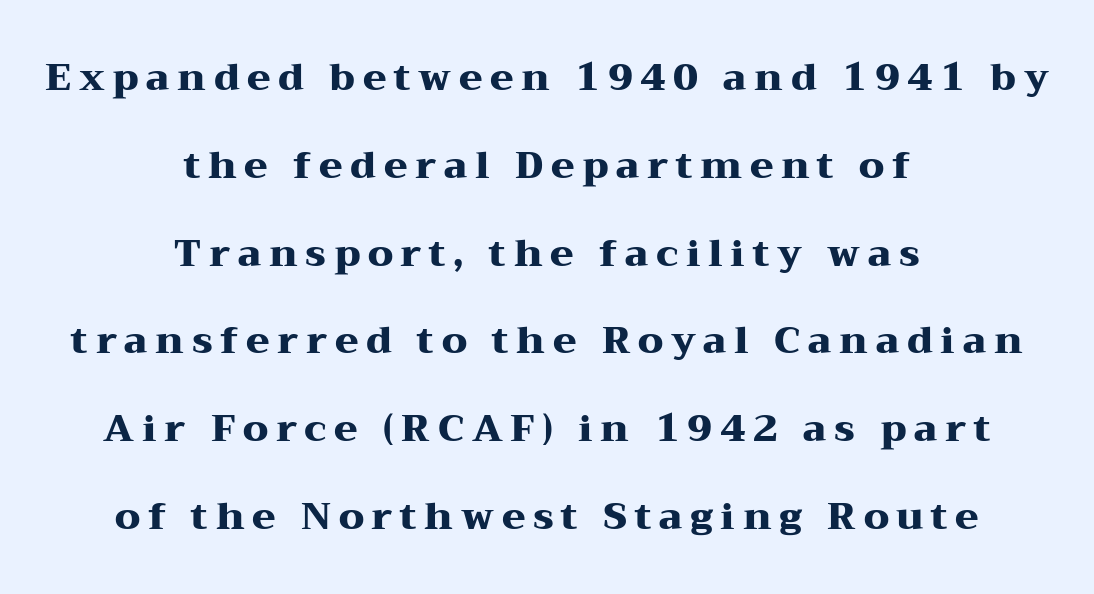
Caption: bold face, heavy strokes. The passage shown is typeset with a serif family. You could not count columns in this text — the font is proportionally spaced. Line spacing here is loose. Clear beneath every line of the passage.
